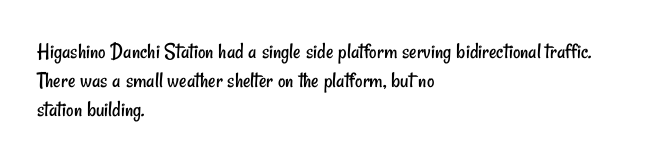
The image shows 23 px text type; set left-aligned, normal line spacing (1.26x), normal letter spacing, not underlined.
